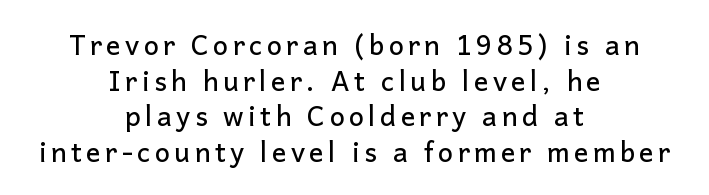
{"italic": "no", "underline": "no", "align": "center", "line_spacing": "normal", "line_spacing_ratio": 1.32, "glyph_px": 27}
